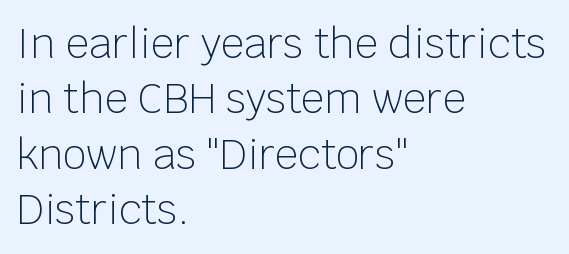
{"serif": "no", "italic": "no", "bold": "no", "weight": "light", "width": "normal", "stroke_contrast": "low", "x_height": "large", "monospaced": "no", "underline": "no", "align": "left", "line_spacing": "normal", "line_spacing_ratio": 1.35, "letter_spacing": "normal", "letter_spacing_em": 0.0, "glyph_px": 41}
